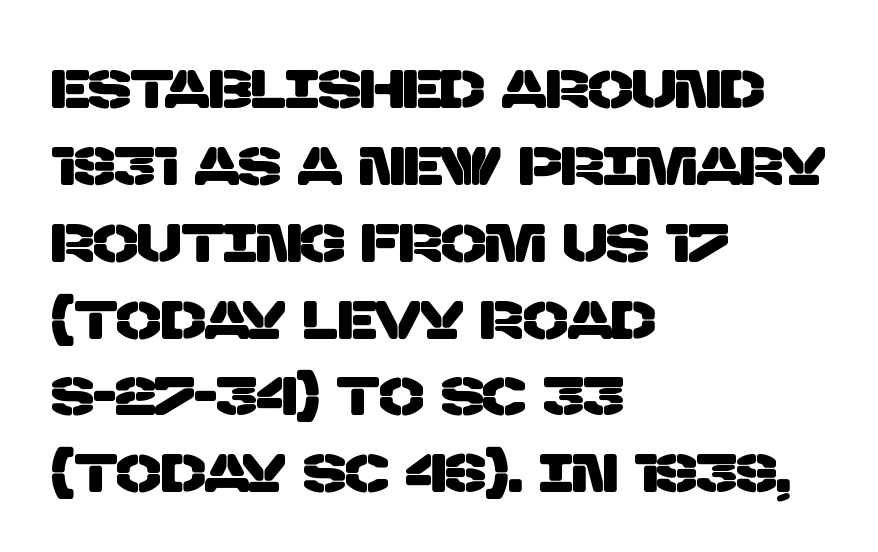
The image shows 53 px sans-serif type; set left-aligned, normal line spacing (1.45x), normal letter spacing, not underlined; low stroke contrast and a large x-height.
